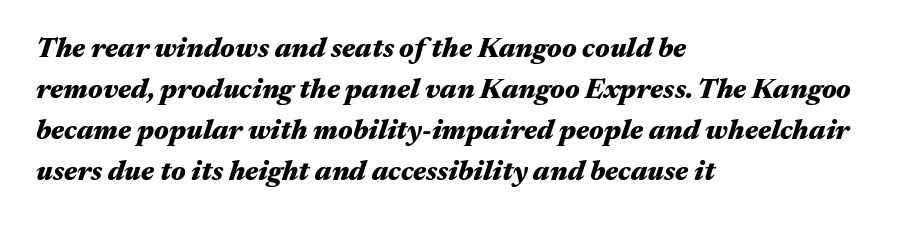
Q: Is the text bold? A: Yes.
Q: Is the text italic (slanted)? A: Yes, it leans right by about 17 degrees.
Q: Is the text underlined? A: No.
Q: How is the paragraph aligned? A: Left-aligned.
Q: Is the spacing between letters normal or unusually wide? A: Normal.
Q: Is the spacing between lines tight, normal or loose? A: Normal.
Q: Width (condensed, normal, or wide)? A: Wide.
Q: Stroke contrast? A: Medium.
Q: x-height? A: Medium.
Q: Monospaced? A: No.
